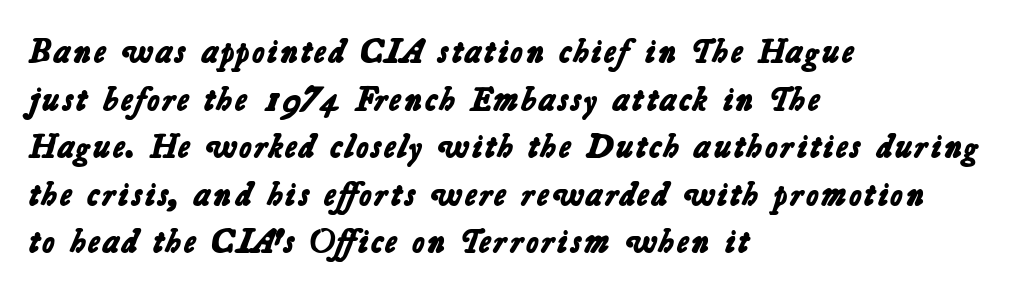
{"serif": "no", "bold": "yes", "weight": "bold", "width": "normal", "stroke_contrast": "low", "x_height": "medium", "monospaced": "no", "underline": "no", "align": "left", "line_spacing": "normal", "line_spacing_ratio": 1.4, "letter_spacing": "normal", "letter_spacing_em": 0.0, "glyph_px": 34}
